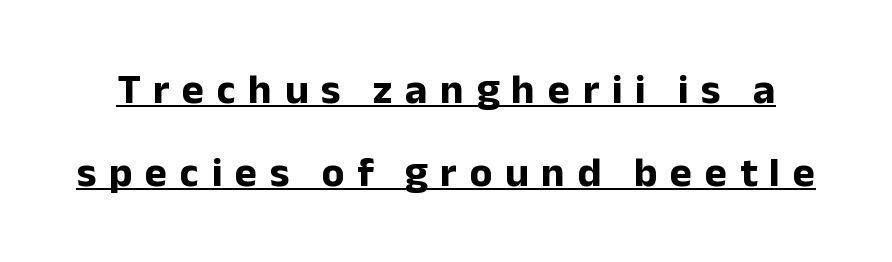
{"serif": "no", "italic": "no", "bold": "yes", "weight": "bold", "width": "normal", "stroke_contrast": "low", "x_height": "medium", "monospaced": "no", "underline": "yes", "line_spacing": "loose", "line_spacing_ratio": 1.97, "letter_spacing": "wide", "letter_spacing_em": 0.3, "glyph_px": 42}
